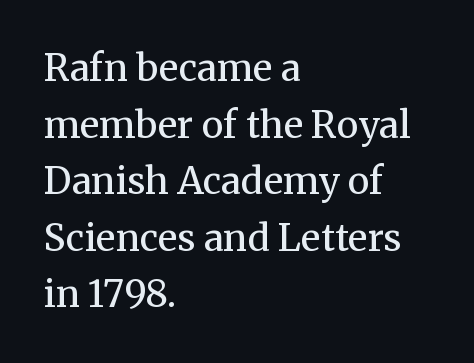
{"serif": "yes", "italic": "no", "bold": "no", "weight": "regular", "width": "normal", "stroke_contrast": "medium", "x_height": "medium", "monospaced": "no", "underline": "no", "align": "left", "line_spacing": "normal", "line_spacing_ratio": 1.53, "letter_spacing": "normal", "letter_spacing_em": 0.0, "glyph_px": 37}
